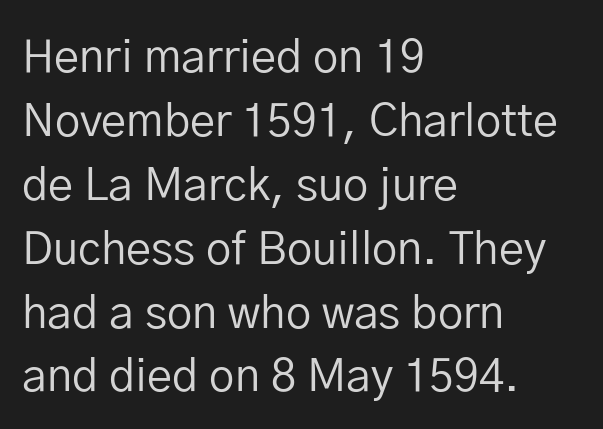
Default kerning and tracking; the words read as compact shapes. The type sits square on the baseline with zero lean. Spacing verdict: proportional, widths tailored to each character. Vertical spacing — default. The type family on display is of the sans-serif kind.
